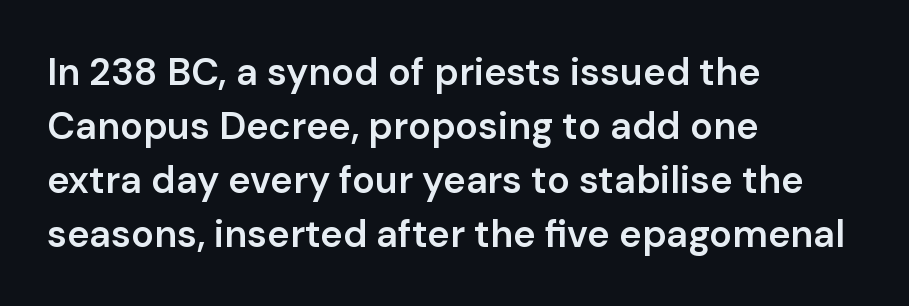
The image shows 38 px semibold sans-serif type, upright; set left-aligned, normal line spacing (1.42x), normal letter spacing, not underlined; low stroke contrast and a medium x-height.
